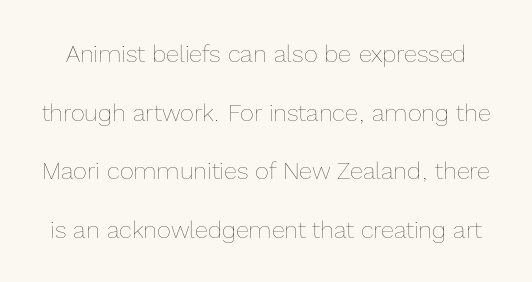
Q: Is the text bold? A: No.
Q: Is the text italic (slanted)? A: No, it is upright.
Q: Is the text underlined? A: No.
Q: Is the spacing between letters normal or unusually wide? A: Normal.
Q: Is the spacing between lines tight, normal or loose? A: Loose.
